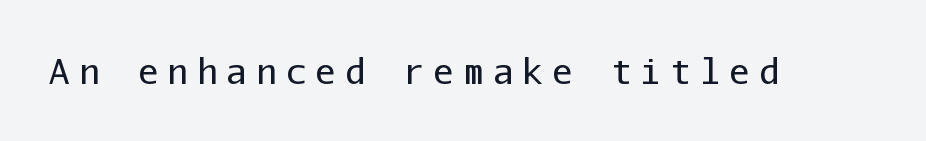
Nobody drew a line under any word here. Grotesque or geometric, the face here clearly has no serifs. Italic: no, the glyphs are upright roman. Looks like terminal output: every glyph gets an equal slot.
